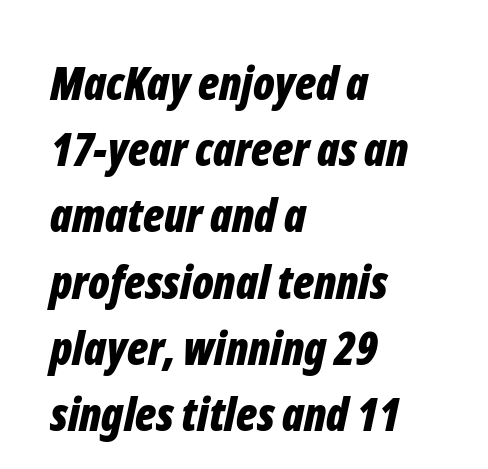
Q: Is the text bold? A: Yes.
Q: Is the text italic (slanted)? A: Yes, it leans right by about 12 degrees.
Q: Is the text underlined? A: No.
Q: How is the paragraph aligned? A: Left-aligned.
Q: Is the spacing between letters normal or unusually wide? A: Normal.
Q: Is the spacing between lines tight, normal or loose? A: Normal.
Q: Width (condensed, normal, or wide)? A: Condensed.
Q: Stroke contrast? A: Low.
Q: x-height? A: Medium.
Q: Monospaced? A: No.
